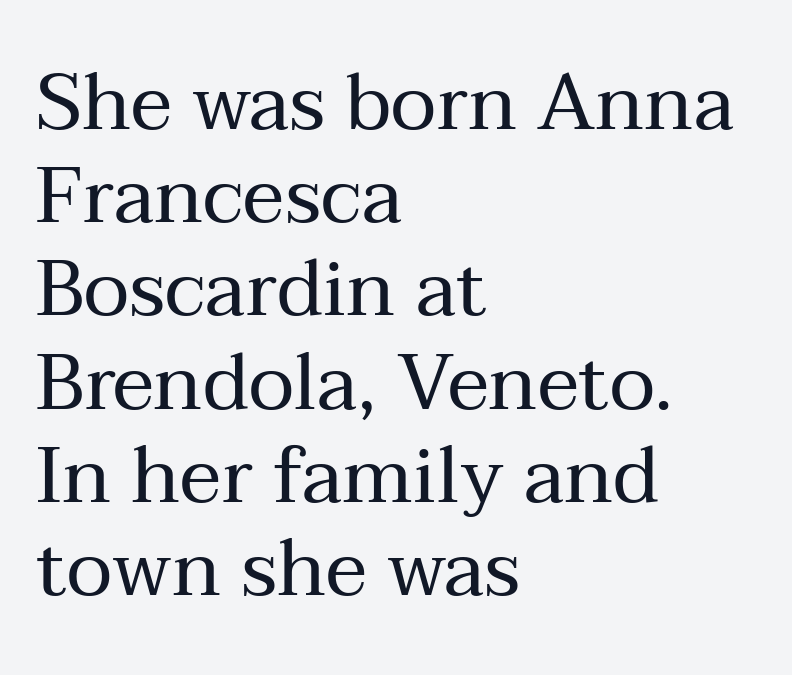
Heaviness? Minimal to ordinary, like unemphasized prose. Line beginnings align vertically; line endings do not. Posture: straight, roman, zero tilt. Serifs: yes, visible at the terminals of the letterforms.
